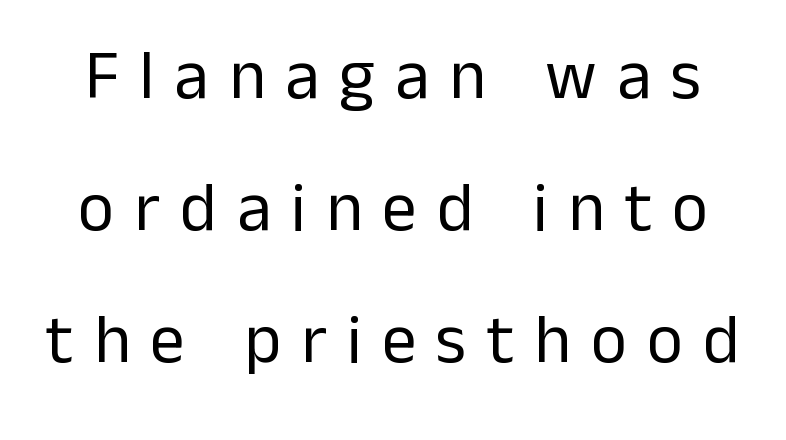
These lines stand farther apart than default settings would place them. The letters are spread apart with noticeably loose tracking. Proportional: the letters do not fall into vertical columns. In terms of letterform style, serifs are entirely absent.
